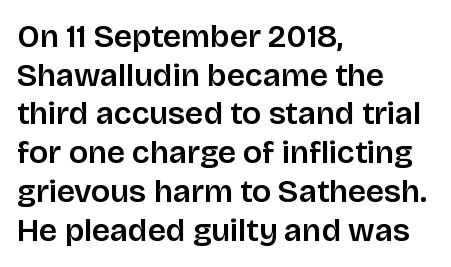
{"serif": "no", "italic": "no", "width": "normal", "stroke_contrast": "low", "x_height": "large", "monospaced": "no", "underline": "no", "align": "left", "line_spacing_ratio": 1.21, "letter_spacing": "normal", "letter_spacing_em": 0.0, "glyph_px": 32}
